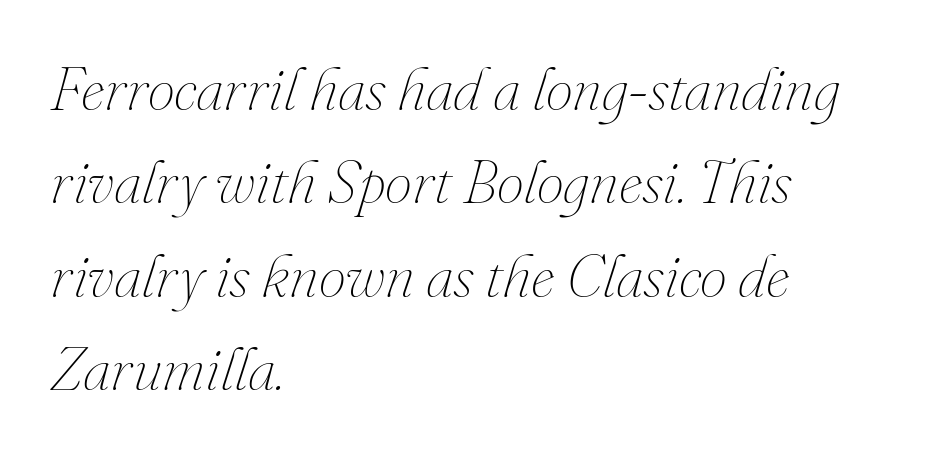
{"italic": "yes", "lean": "right", "slant_degrees": 16, "bold": "no", "weight": "thin", "width": "normal", "stroke_contrast": "medium", "x_height": "small", "monospaced": "no", "underline": "no", "align": "left", "line_spacing": "normal", "line_spacing_ratio": 1.53, "letter_spacing": "normal", "letter_spacing_em": 0.0, "glyph_px": 61}
